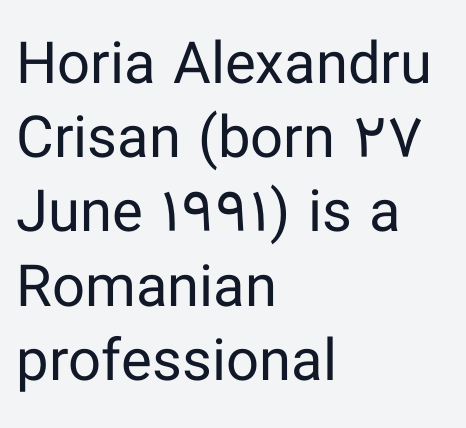
The image shows 58 px regular-weight sans-serif type, upright; set left-aligned, normal line spacing (1.28x), normal letter spacing, not underlined; low stroke contrast and a medium x-height.
